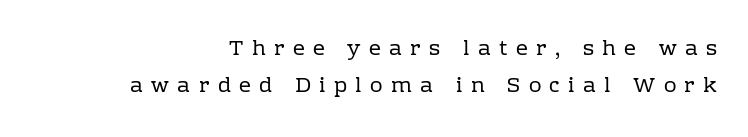
Nothing heavy about these letters — not bold at all. Anything drawn beneath the words? Only blank space. The tracking reads as deliberately expanded to a designer's eye. When letters stand straight like this, we call the style roman or upright.
